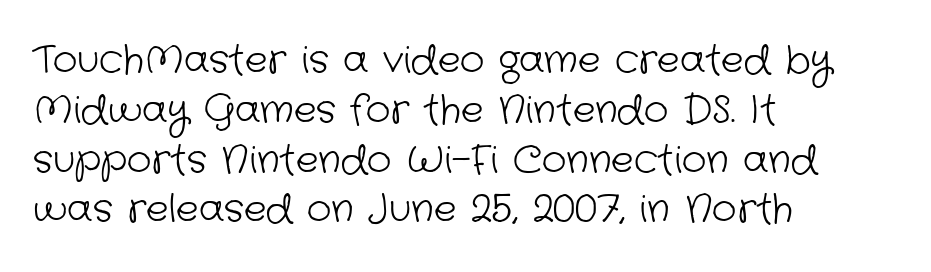
Q: Is the text bold? A: No.
Q: Is the typeface a serif or a sans-serif typeface? A: Sans-serif.
Q: Is the text underlined? A: No.
Q: How is the paragraph aligned? A: Left-aligned.
Q: Is the spacing between letters normal or unusually wide? A: Normal.
Q: Is the spacing between lines tight, normal or loose? A: Normal.
Q: Width (condensed, normal, or wide)? A: Normal.
Q: Stroke contrast? A: Low.
Q: x-height? A: Medium.
Q: Monospaced? A: No.
